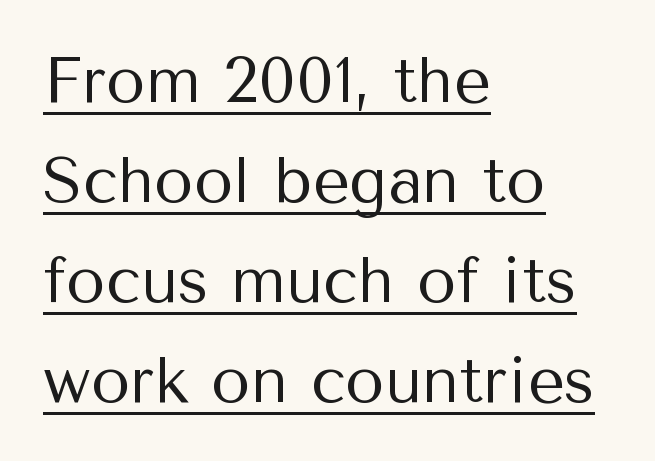
{"serif": "no", "italic": "no", "bold": "no", "weight": "regular", "width": "normal", "stroke_contrast": "medium", "x_height": "medium", "monospaced": "no", "underline": "yes", "align": "left", "line_spacing": "normal", "line_spacing_ratio": 1.56, "letter_spacing": "normal", "letter_spacing_em": 0.0, "glyph_px": 64}
